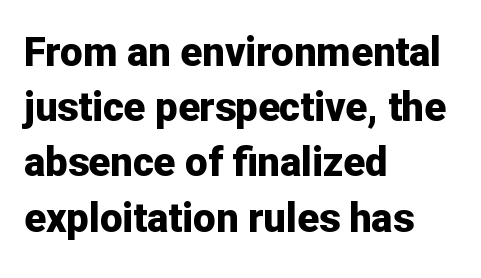
The image shows 40 px bold sans-serif type, upright; set left-aligned, normal line spacing (1.38x), normal letter spacing, not underlined; low stroke contrast and a medium x-height.
